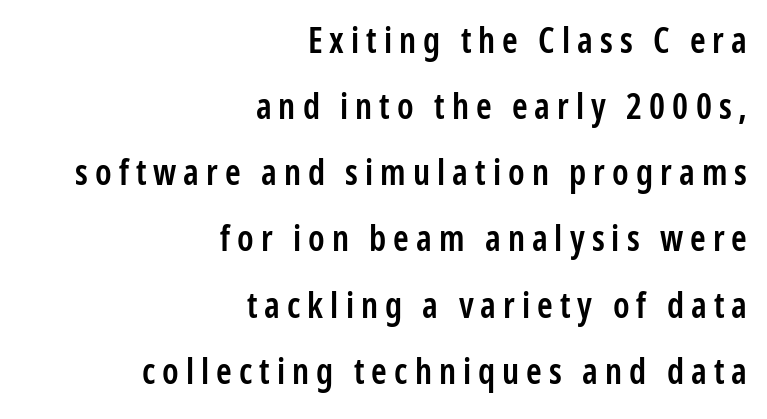
The image shows 35 px semibold, condensed sans-serif type, upright; set right-aligned, line spacing 1.89x, unusually wide letter spacing (+0.2 em), not underlined; low stroke contrast and a medium x-height.
